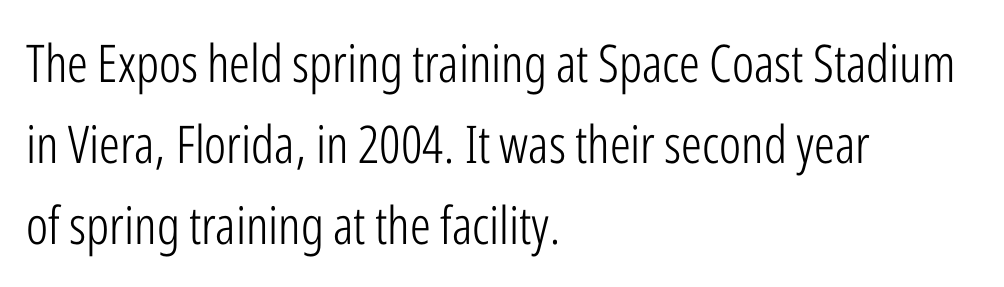
Each stroke keeps to a modest, everyday thickness or less. Rows of type keep a routine distance in the vertical direction. Underline: absent. The type sits square on the baseline with zero lean. The passage shown is typed in a proportional face where columns would drift. Each letter's strokes conclude bluntly, with no projecting serifs.
